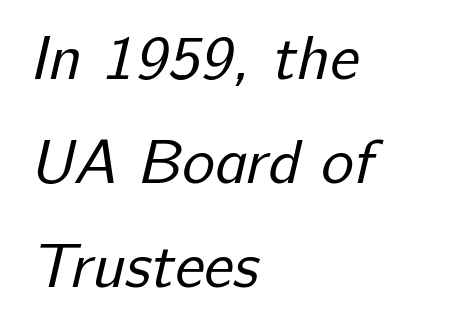
These lines stack with their left ends in a neat column. Default kerning and tracking; the words read as compact shapes. Quick note: interline space is typical. The letters advance in unequal steps, a hallmark of proportional type.
